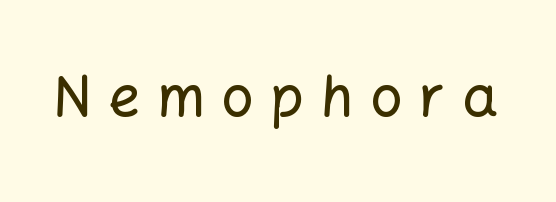
Q: Is the text italic (slanted)? A: No, it is upright.
Q: Is the typeface a serif or a sans-serif typeface? A: Sans-serif.
Q: Is the text underlined? A: No.
Q: Is the spacing between letters normal or unusually wide? A: Unusually wide.
Q: Width (condensed, normal, or wide)? A: Normal.
Q: Stroke contrast? A: Low.
Q: x-height? A: Medium.
Q: Monospaced? A: No.
